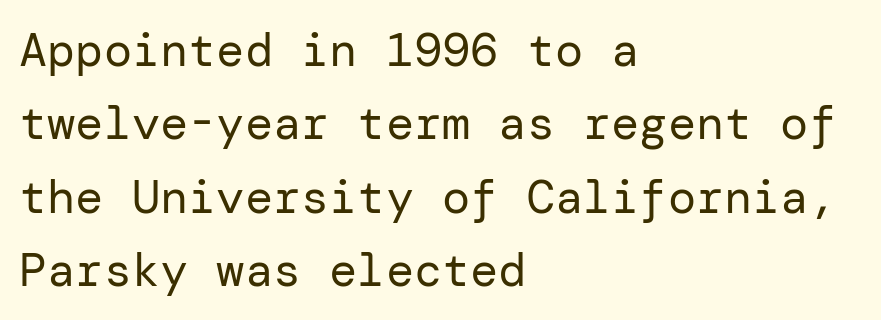
The image shows 47 px regular-weight sans-serif type, upright; set left-aligned, normal line spacing (1.56x), normal letter spacing, not underlined; low stroke contrast and a medium x-height.
